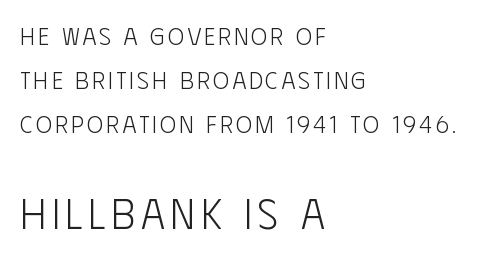
{"serif": "no", "italic": "no", "bold": "no", "weight": "light", "width": "condensed", "stroke_contrast": "low", "x_height": "large", "monospaced": "no", "underline": "no", "align": "left", "line_spacing_ratio": 1.83, "larger_block": "second", "size_ratio": 1.75, "glyph_px": 42}
